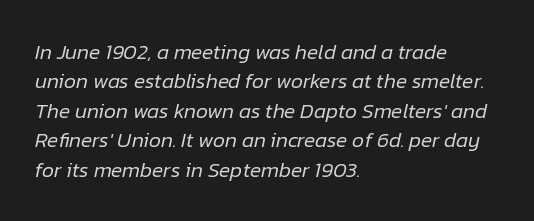
Q: Is the text bold? A: No.
Q: Is the text italic (slanted)? A: Yes, it leans right by about 12 degrees.
Q: Is the text underlined? A: No.
Q: How is the paragraph aligned? A: Left-aligned.
Q: Is the spacing between letters normal or unusually wide? A: Normal.
Q: Is the spacing between lines tight, normal or loose? A: Normal.
